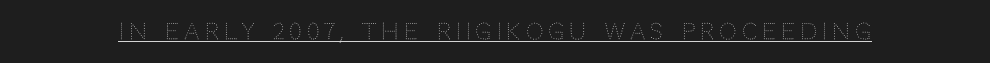
Q: Is the text bold? A: No.
Q: Is the text italic (slanted)? A: No, it is upright.
Q: Is the text underlined? A: Yes.
Q: Is the spacing between letters normal or unusually wide? A: Unusually wide.
